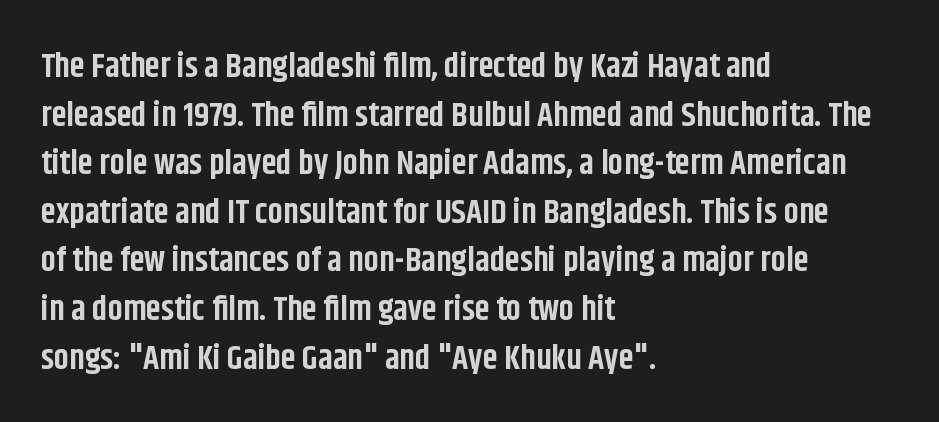
{"serif": "no", "italic": "no", "bold": "yes", "weight": "bold", "width": "condensed", "stroke_contrast": "low", "x_height": "large", "monospaced": "no", "underline": "no", "align": "left", "line_spacing": "normal", "line_spacing_ratio": 1.43, "letter_spacing": "normal", "letter_spacing_em": 0.0, "glyph_px": 34}
